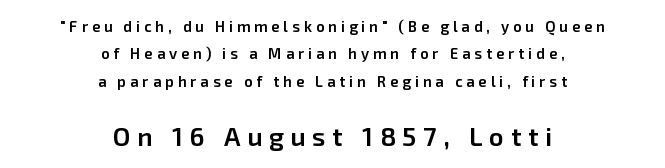
Q: Is the text bold? A: Semi-bold.
Q: Is the text italic (slanted)? A: No, it is upright.
Q: Is the text underlined? A: No.
Q: How is the paragraph aligned? A: Centered.
Q: Is the spacing between letters normal or unusually wide? A: Unusually wide.
Q: Which block of text is set in a larger size, the first (top) or the second (bottom)? A: The second (bottom) one.
